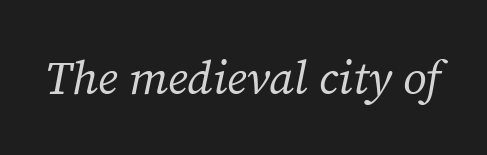
Q: Is the text bold? A: No.
Q: Is the text italic (slanted)? A: Yes, it leans right by about 12 degrees.
Q: Is the typeface a serif or a sans-serif typeface? A: Serif.
Q: Is the text underlined? A: No.
Q: Is the spacing between letters normal or unusually wide? A: Normal.
Q: Width (condensed, normal, or wide)? A: Normal.
Q: Stroke contrast? A: Medium.
Q: x-height? A: Medium.
Q: Monospaced? A: No.
